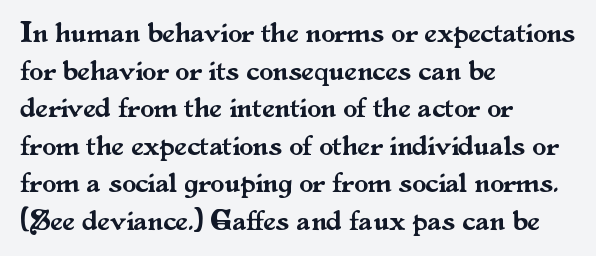
The image shows 28 px serif type, upright; set left-aligned, normal line spacing (1.34x), normal letter spacing, not underlined; medium stroke contrast and a small x-height.
